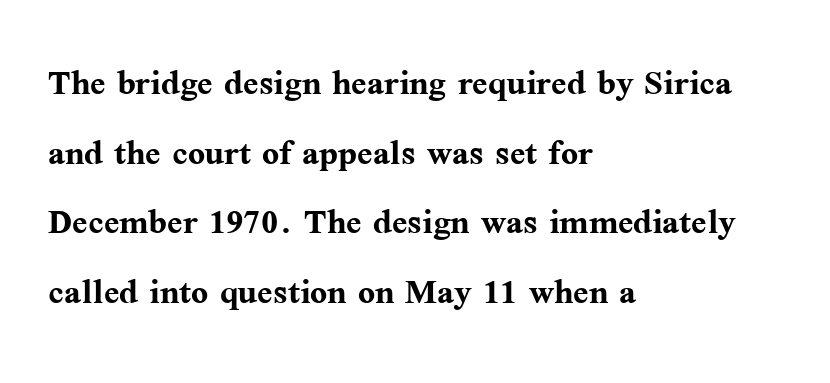
{"serif": "yes", "italic": "no", "bold": "yes", "weight": "semibold", "width": "normal", "stroke_contrast": "medium", "x_height": "medium", "monospaced": "no", "underline": "no", "align": "left", "line_spacing": "normal", "line_spacing_ratio": 1.55, "letter_spacing": "normal", "letter_spacing_em": 0.0, "glyph_px": 45}
